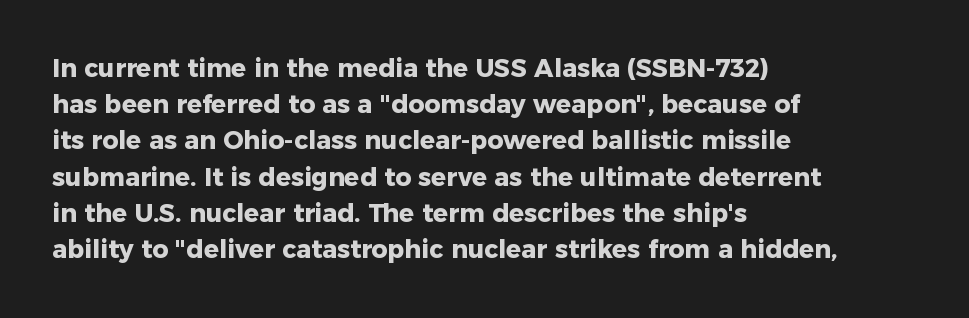
The image shows 25 px bold type, upright; set left-aligned, normal line spacing (1.45x), normal letter spacing, not underlined.
